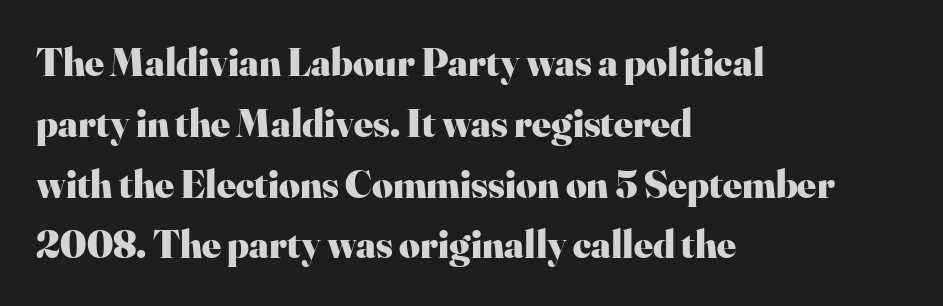
The image shows 40 px heavy serif type, upright; set left-aligned, normal line spacing (1.52x), normal letter spacing, not underlined; high stroke contrast and a small x-height.
